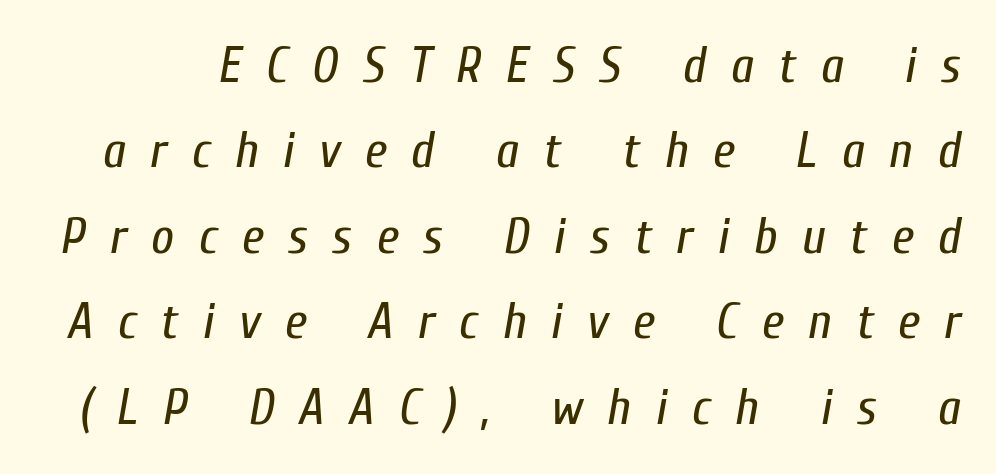
Honestly, the letter spacing is so wide it's the main thing you notice. Spacing verdict: proportional, widths tailored to each character. Italic: yes, the glyphs are oblique. Beneath every word, the page is bare. The strokes carry an ordinary text weight at most.
